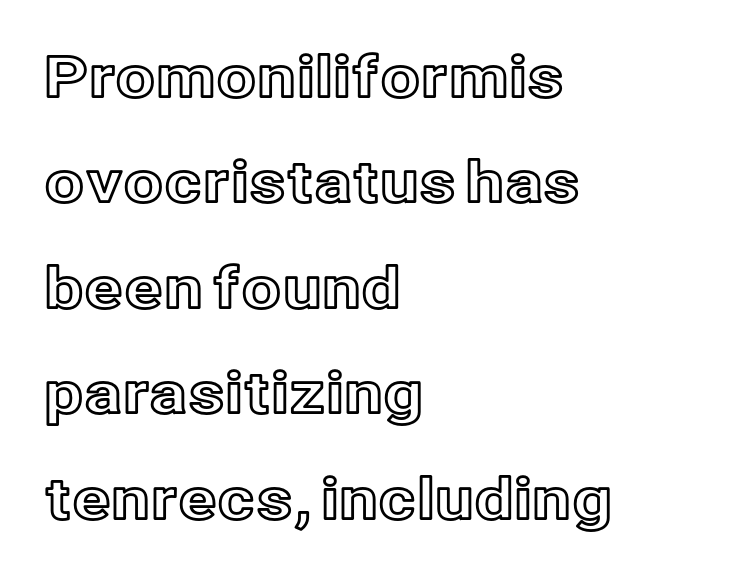
Line beginnings align vertically; line endings do not. The specimen reads as upright at a glance. How are the letters spaced? Ordinarily, with no added tracking. Any mark beneath the type? The region is blank.
